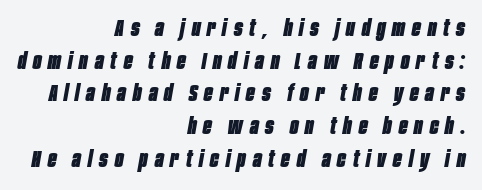
These lines were composed using italics. A dark, heavy texture on the line: the type is bold. The space between consecutive lines is moderate. Reading down the block, your eye finds every line finishing at a fixed right position. Plain, unruled lines of type. Honestly, the letter spacing is so wide it's the main thing you notice.
